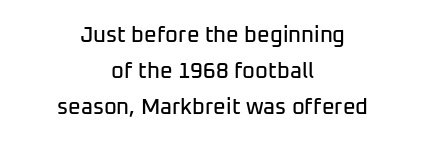
{"italic": "no", "underline": "no", "align": "center", "line_spacing": "normal", "line_spacing_ratio": 1.64, "letter_spacing": "normal", "letter_spacing_em": 0.0, "glyph_px": 22}
